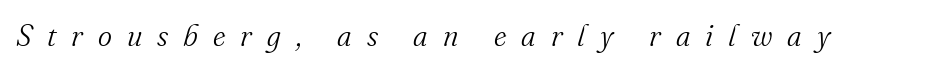
{"serif": "yes", "italic": "yes", "lean": "right", "slant_degrees": 16, "bold": "no", "weight": "light", "width": "normal", "stroke_contrast": "medium", "x_height": "small", "monospaced": "no", "underline": "no", "letter_spacing": "wide", "letter_spacing_em": 0.5, "glyph_px": 30}
